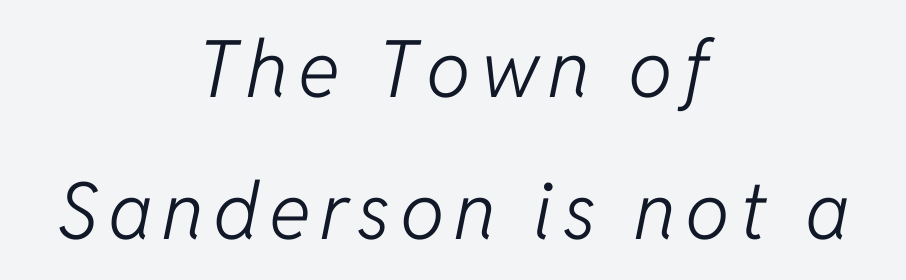
The image shows 79 px light type, italic (leaning right); set centered, line spacing 1.8x, not underlined; low stroke contrast and a medium x-height.
